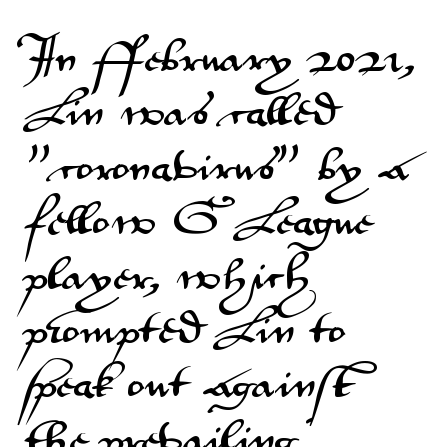
The leading is moderate, giving the passage an even texture. Caption: standard tracking, unaltered. The font family rendered here belongs to the sans-serif group.
